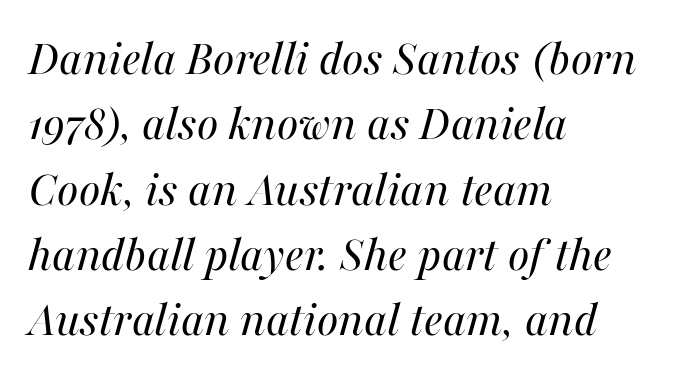
{"italic": "yes", "lean": "right", "slant_degrees": 16, "bold": "no", "weight": "regular", "width": "normal", "stroke_contrast": "medium", "x_height": "medium", "monospaced": "no", "underline": "no", "align": "left", "line_spacing": "normal", "line_spacing_ratio": 1.28, "letter_spacing": "normal", "letter_spacing_em": 0.0, "glyph_px": 51}
